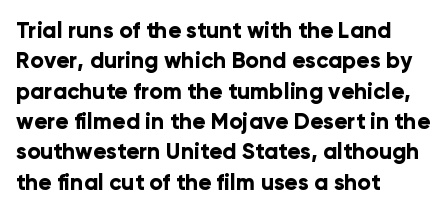
The image shows 22 px bold type, upright; set left-aligned, normal line spacing (1.38x), normal letter spacing, not underlined.
